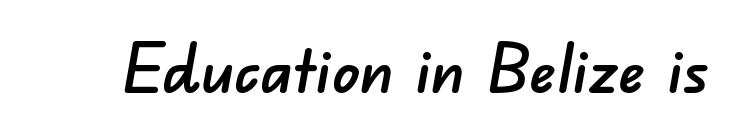
The image shows 67 px sans-serif type; set normal letter spacing, not underlined; low stroke contrast and a small x-height.
